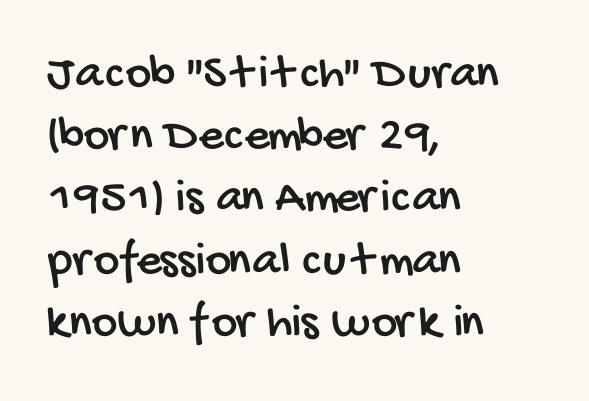
The image shows 49 px condensed sans-serif type; set left-aligned, normal line spacing (1.27x), normal letter spacing, not underlined; low stroke contrast and a large x-height.
